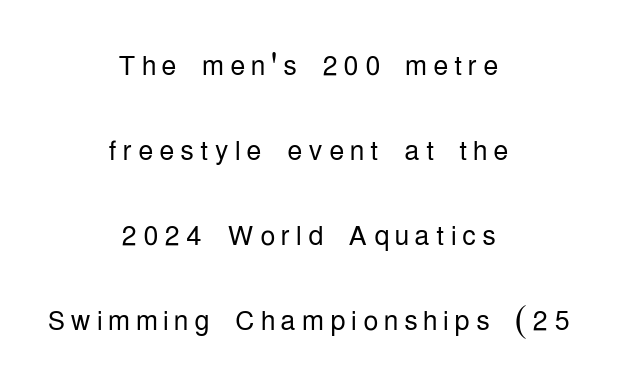
Q: Is the text bold? A: No.
Q: Is the text italic (slanted)? A: No, it is upright.
Q: Is the typeface a serif or a sans-serif typeface? A: Sans-serif.
Q: Is the text underlined? A: No.
Q: How is the paragraph aligned? A: Centered.
Q: Is the spacing between lines tight, normal or loose? A: Loose.
Q: Width (condensed, normal, or wide)? A: Condensed.
Q: Stroke contrast? A: Low.
Q: x-height? A: Medium.
Q: Monospaced? A: No.
